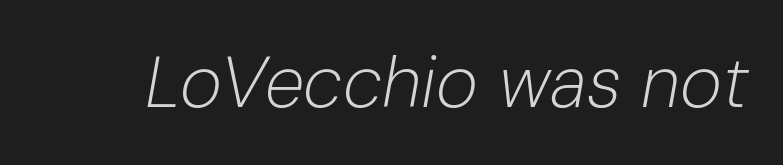
The image shows 72 px light type, italic (leaning right); set normal letter spacing, not underlined; low stroke contrast and a medium x-height.
